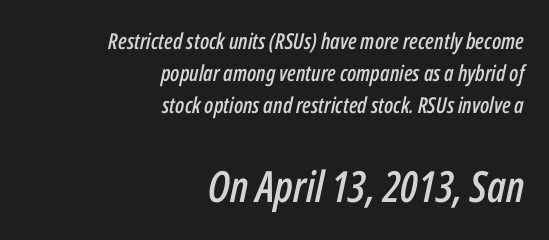
The image shows 43 px condensed type, italic (leaning right); set right-aligned, normal line spacing (1.46x), normal letter spacing, not underlined; the second (bottom) block is 1.95x larger; low stroke contrast and a medium x-height.
